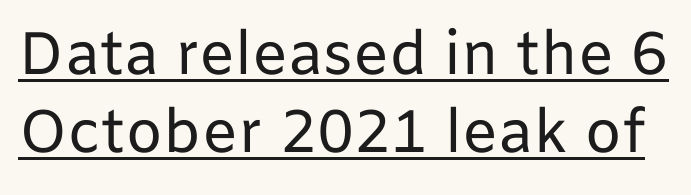
The image shows 60 px regular-weight sans-serif type, upright; set normal line spacing (1.3x), normal letter spacing, underlined; low stroke contrast and a medium x-height.
